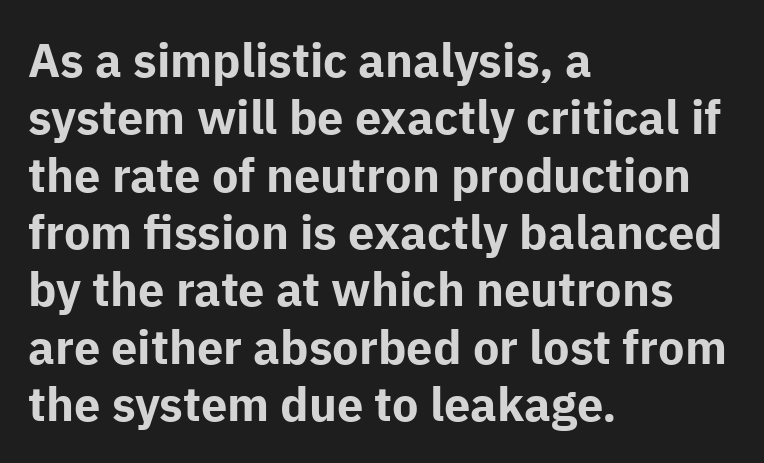
{"serif": "no", "italic": "no", "bold": "yes", "weight": "bold", "width": "normal", "stroke_contrast": "low", "x_height": "medium", "monospaced": "no", "underline": "no", "align": "left", "line_spacing_ratio": 1.22, "letter_spacing": "normal", "letter_spacing_em": 0.0, "glyph_px": 47}
